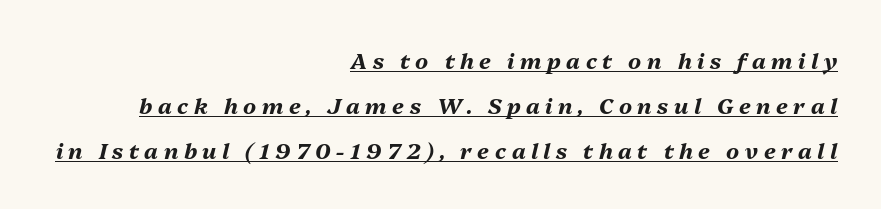
{"italic": "yes", "lean": "right", "slant_degrees": 13, "bold": "yes", "underline": "yes", "align": "right", "line_spacing": "loose", "line_spacing_ratio": 2.04, "letter_spacing": "wide", "letter_spacing_em": 0.25, "glyph_px": 22}
